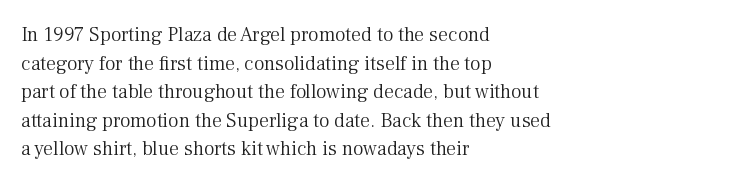
Honestly, the letter spacing is just normal — you wouldn't notice it. Every row of glyphs begins at an identical x-position on the left. The lettering holds an erect, upright posture throughout. A typesetter would call this leading conventional body-copy spacing.
